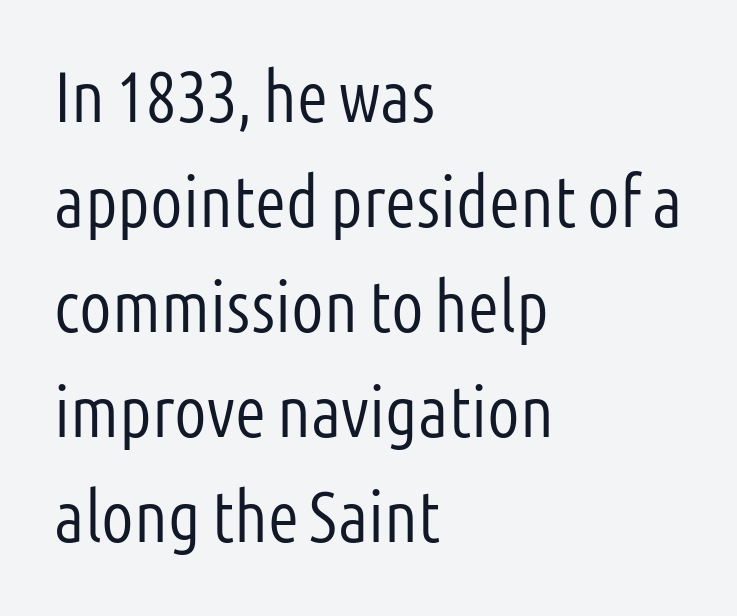
Honestly, the letter spacing is just normal — you wouldn't notice it. The letters advance in unequal steps, a hallmark of proportional type. Rendered with straight, roman letterforms. These lines sit exactly where default settings would place them.
